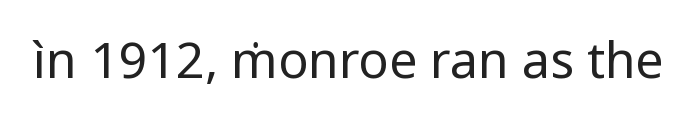
Regarding serifs, this sample does without them. Varying glyph widths throughout — classic text-font behaviour. Vertical stems look standard width or narrower in stroke. This rendering leaves character spacing at its baseline value. This is roman type, the default non-slanted kind.
